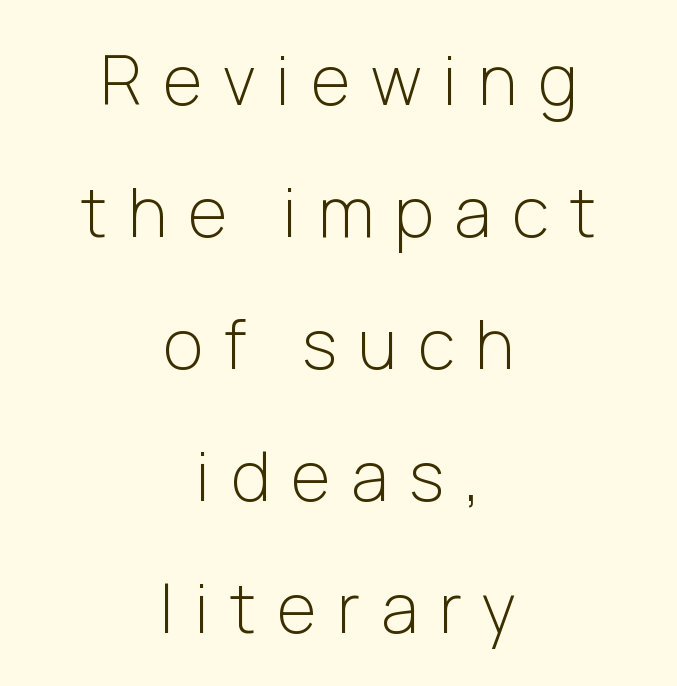
The image shows 68 px light sans-serif type, upright; set centered, loose line spacing (1.94x), unusually wide letter spacing (+0.31 em), not underlined; low stroke contrast and a medium x-height.
